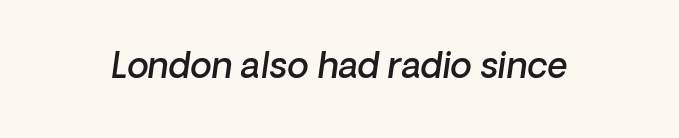
Q: Is the text bold? A: Semi-bold.
Q: Is the text italic (slanted)? A: Yes, it leans right by about 8 degrees.
Q: Is the text underlined? A: No.
Q: Is the spacing between letters normal or unusually wide? A: Normal.
Q: Width (condensed, normal, or wide)? A: Normal.
Q: Stroke contrast? A: Low.
Q: x-height? A: Medium.
Q: Monospaced? A: No.
